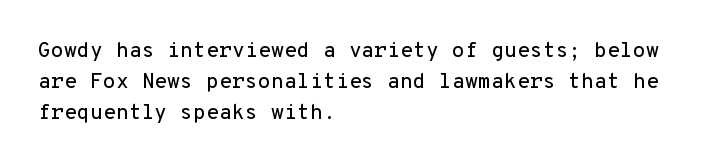
There is no visible air inserted between adjacent glyphs. Alignment: flush left. The words here are not underlined. The axis of the letterforms is exactly vertical. The designer left line spacing at the default.
